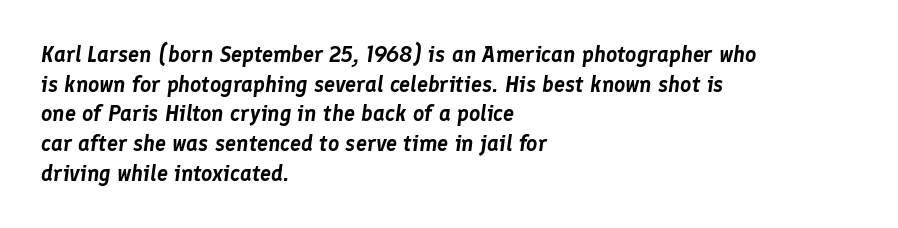
Q: Is the text italic (slanted)? A: Yes, it leans right by about 8 degrees.
Q: Is the text underlined? A: No.
Q: How is the paragraph aligned? A: Left-aligned.
Q: Is the spacing between letters normal or unusually wide? A: Normal.
Q: Is the spacing between lines tight, normal or loose? A: Normal.
